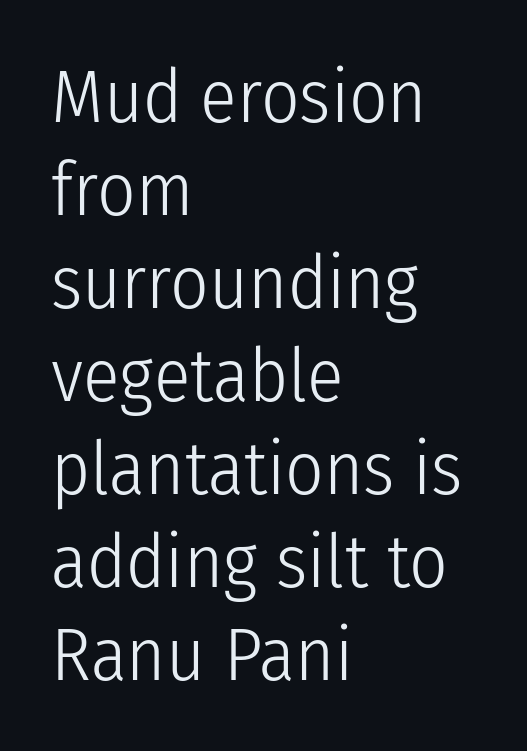
The image shows 75 px light, condensed sans-serif type, upright; set left-aligned, line spacing 1.24x, normal letter spacing, not underlined; low stroke contrast and a medium x-height.
